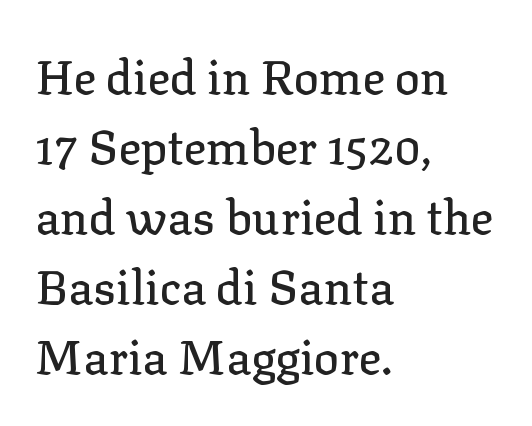
The image shows 47 px serif type, upright; set left-aligned, normal line spacing (1.49x), normal letter spacing, not underlined; low stroke contrast and a medium x-height.
